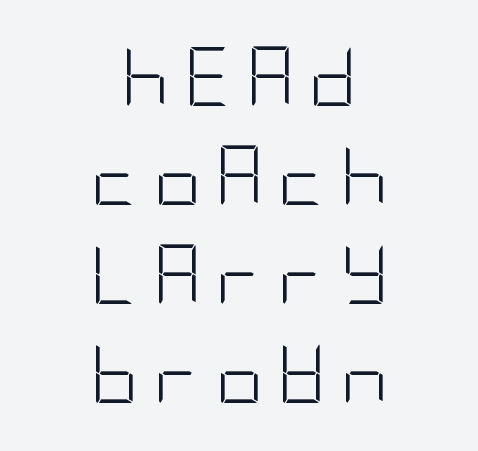
The image shows 59 px light, condensed sans-serif type, upright; set centered, normal line spacing (1.68x), unusually wide letter spacing (+0.24 em), not underlined; low stroke contrast and a large x-height.
